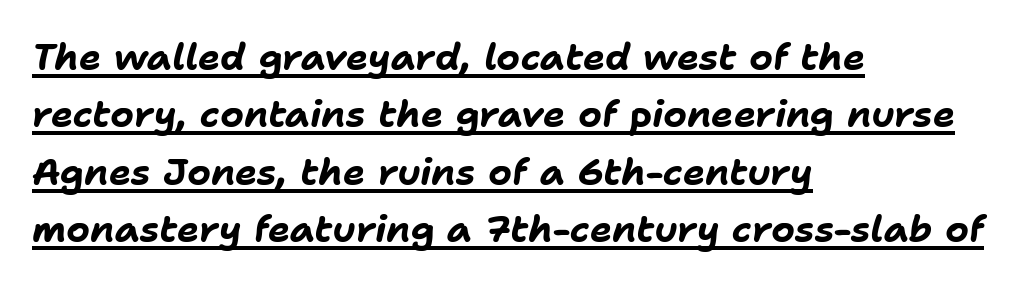
{"italic": "yes", "lean": "right", "slant_degrees": 11, "bold": "yes", "weight": "bold", "width": "normal", "stroke_contrast": "low", "x_height": "medium", "monospaced": "no", "underline": "yes", "align": "left", "line_spacing": "normal", "line_spacing_ratio": 1.55, "letter_spacing": "normal", "letter_spacing_em": 0.0, "glyph_px": 37}
